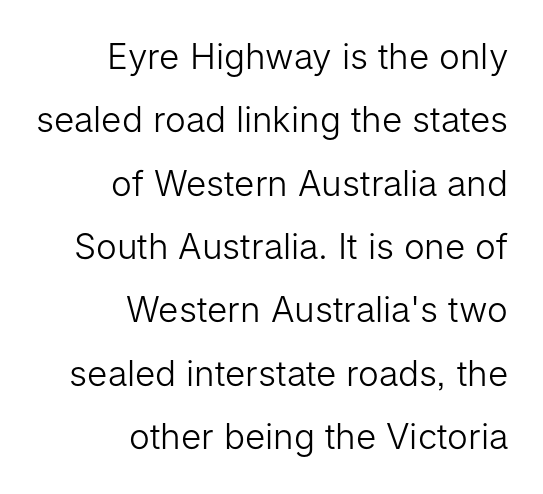
This is not heavy type; no bold has been used. Compared with a flush-left layout, this one pins lines to the opposite, right side. The characters display no serif detailing; their extremities are plain. Do the characters align in a grid? No, the font is proportional. The line texture is even and compact thanks to regular tracking. The passage shown is not underscored anywhere.
